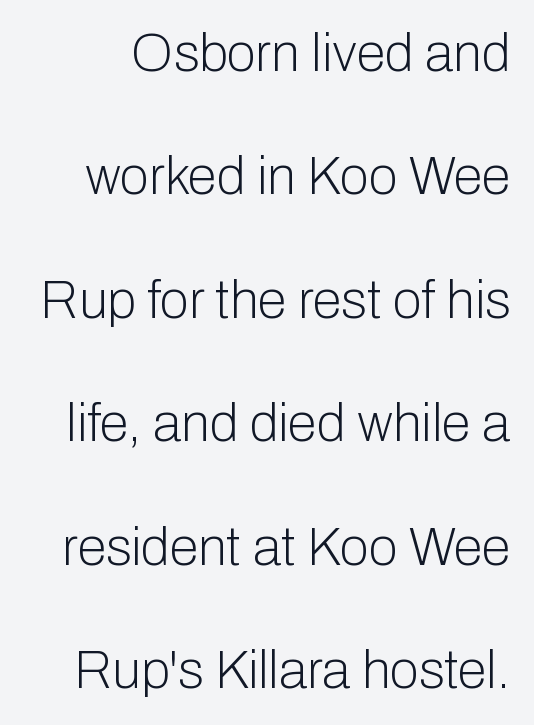
The strokes are not fattened; the text isn't bold. These lines keep a tight, regular rhythm from letter to letter. Italic? Not at all — the glyphs are vertical. Does the type have serifs? No, each stem ends abruptly. Character widths vary here, with narrow letters taking less room than wide ones.
